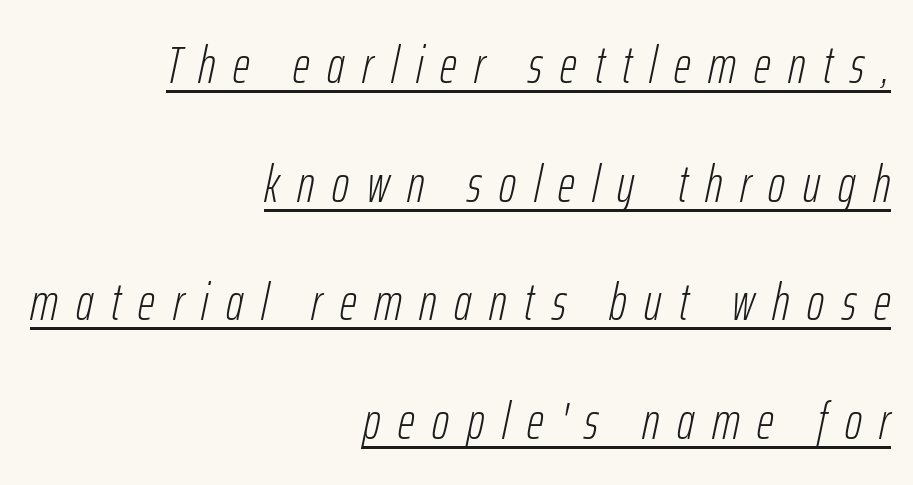
The image shows 52 px light, condensed type, italic (leaning right); set right-aligned, loose line spacing (2.28x), unusually wide letter spacing (+0.34 em), underlined; low stroke contrast and a medium x-height.
